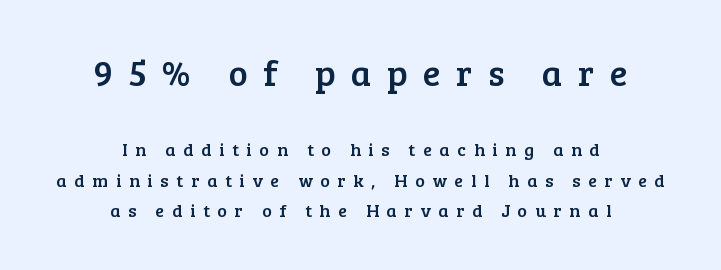
Q: Is the text italic (slanted)? A: No, it is upright.
Q: Is the typeface a serif or a sans-serif typeface? A: Serif.
Q: Is the text underlined? A: No.
Q: How is the paragraph aligned? A: Centered.
Q: Is the spacing between letters normal or unusually wide? A: Unusually wide.
Q: Is the spacing between lines tight, normal or loose? A: Normal.
Q: Which block of text is set in a larger size, the first (top) or the second (bottom)? A: The first (top) one.
Q: Width (condensed, normal, or wide)? A: Normal.
Q: Stroke contrast? A: Low.
Q: x-height? A: Medium.
Q: Monospaced? A: No.
